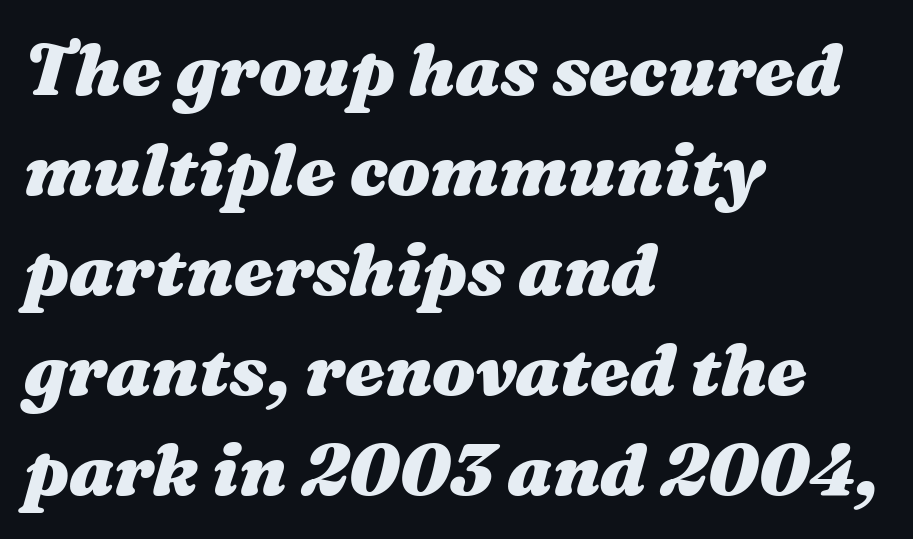
Q: Is the text bold? A: Yes.
Q: Is the text italic (slanted)? A: Yes, it leans right by about 16 degrees.
Q: Is the text underlined? A: No.
Q: How is the paragraph aligned? A: Left-aligned.
Q: Is the spacing between letters normal or unusually wide? A: Normal.
Q: Is the spacing between lines tight, normal or loose? A: Normal.
Q: Width (condensed, normal, or wide)? A: Wide.
Q: Stroke contrast? A: Medium.
Q: x-height? A: Medium.
Q: Monospaced? A: No.
